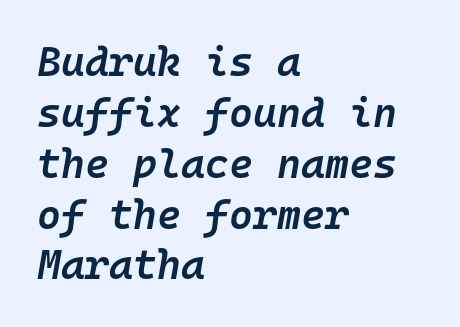
Q: Is the text bold? A: Semi-bold.
Q: Is the text italic (slanted)? A: Yes, it leans right by about 10 degrees.
Q: Is the text underlined? A: No.
Q: How is the paragraph aligned? A: Left-aligned.
Q: Is the spacing between letters normal or unusually wide? A: Normal.
Q: Width (condensed, normal, or wide)? A: Normal.
Q: Stroke contrast? A: Low.
Q: x-height? A: Medium.
Q: Monospaced? A: Yes.
